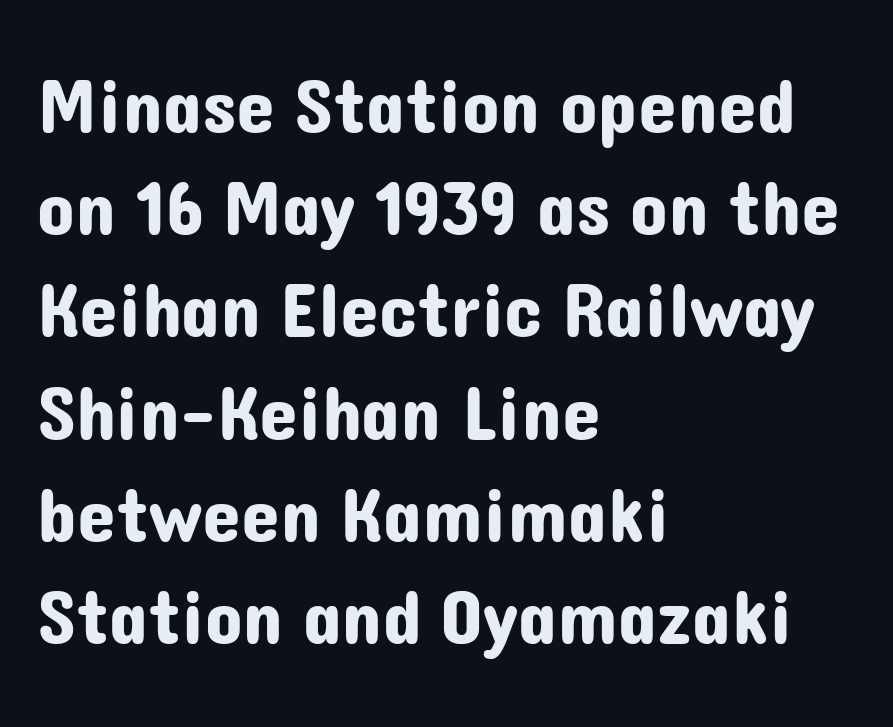
To sum up the face: it is a sans, with no serifs. Upright lettering throughout. Proportional: the letters do not fall into vertical columns. Students, note that the glyphs here touch the page at normal intervals.
